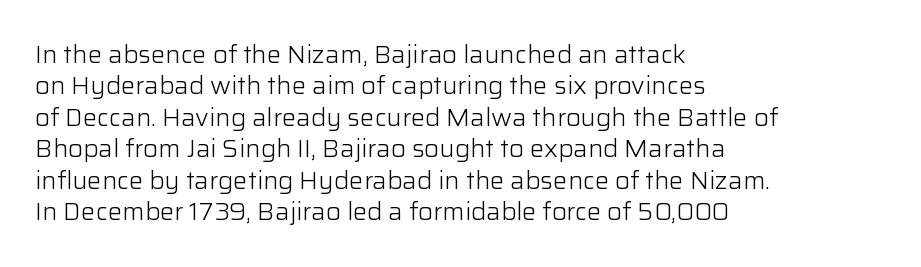
What stands out about the letter spacing? Nothing — it is the standard amount. Unmarked baselines from the first word to the last. The rendering anchors every line to the left-hand side. Regarding leading, the lines here are spaced in the standard way. Compared with a typical body face, this is equally light or lighter still. In terms of posture, this sample is upright.
